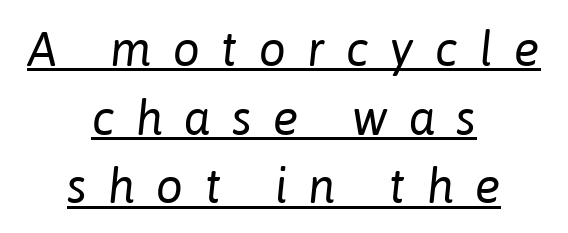
{"italic": "yes", "lean": "right", "slant_degrees": 6, "bold": "no", "weight": "regular", "width": "normal", "stroke_contrast": "low", "x_height": "medium", "monospaced": "no", "underline": "yes", "align": "center", "line_spacing": "normal", "line_spacing_ratio": 1.43, "letter_spacing": "wide", "letter_spacing_em": 0.44, "glyph_px": 48}
